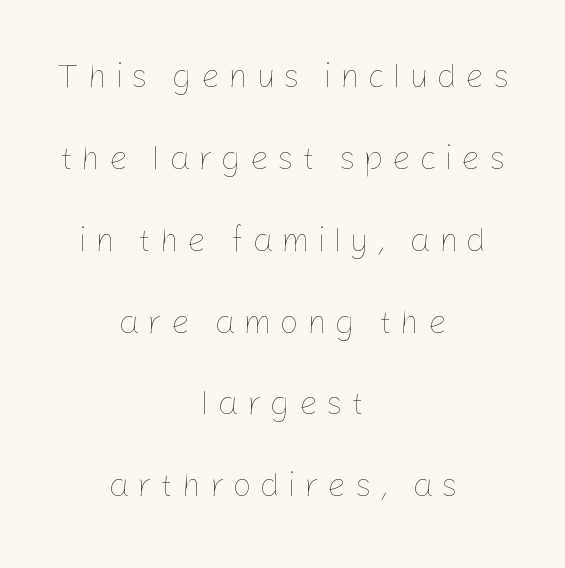
A roman cut, with each character standing at attention. Quick note: interline space is abundant. Look at the tracking — it's clearly loosened, letters drifting apart. The foot of each line stays bare and open. Stroke thickness stays within the range of a standard reading face or lighter.
